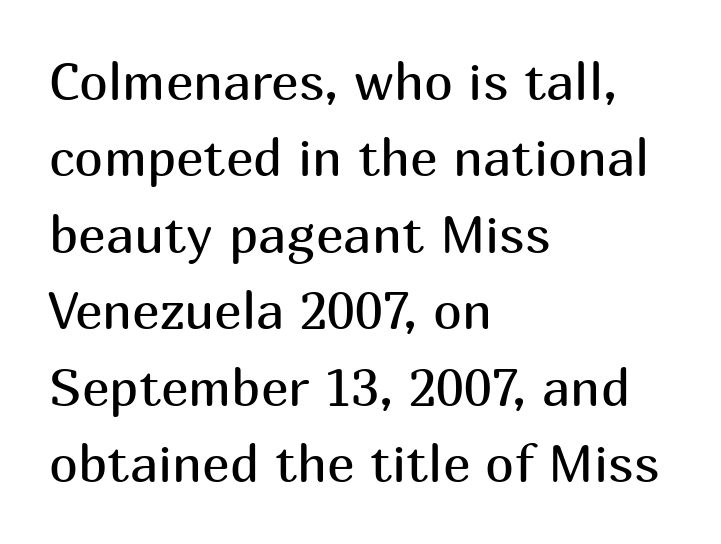
Compared with a centered layout, this one pins lines to the left instead. Note the varied advance widths — an 'i' is clearly narrower than an 'm'. Just letters on the line, the space beneath them empty. These lines were composed using upright roman letters.
